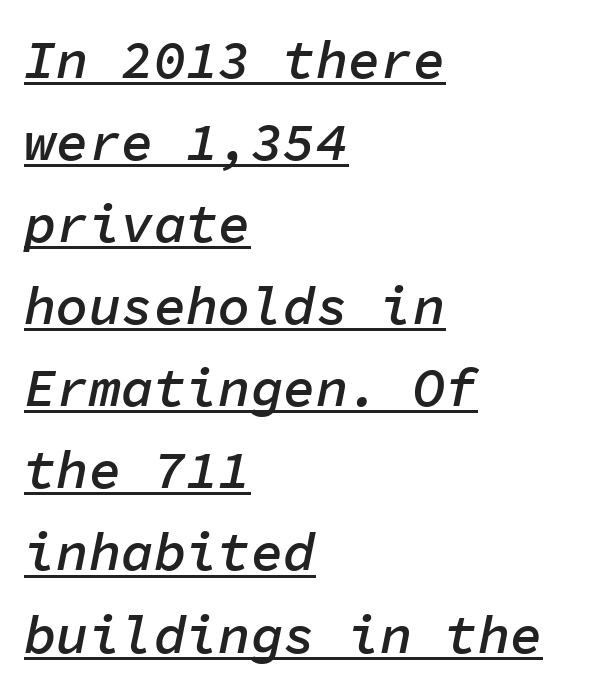
The block of text has a typical density, with ordinary space between rows. In terms of weight, the rendering is demibold, just under bold. This sample has the even, mechanical cadence of fixed-width lettering. Italic: yes, the glyphs are oblique. These lines keep a tight, regular rhythm from letter to letter.
